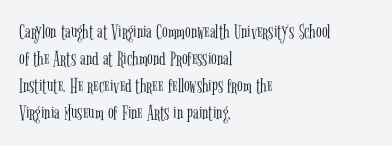
Q: Is the text bold? A: No.
Q: Is the text italic (slanted)? A: No, it is upright.
Q: Is the text underlined? A: No.
Q: How is the paragraph aligned? A: Left-aligned.
Q: Is the spacing between letters normal or unusually wide? A: Normal.
Q: Is the spacing between lines tight, normal or loose? A: Normal.
